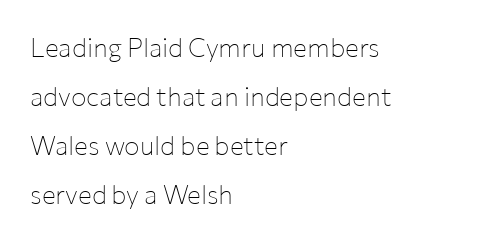
Alignment: flush left. The typeface has the unassuming heft of standard copy or less. Only glyphs here, with clear space below each row. The gaps between neighbouring characters are ordinary and unremarkable.
